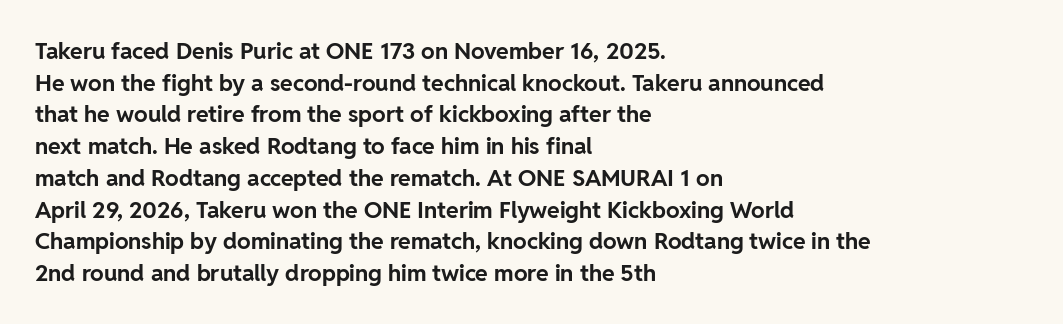
{"italic": "no", "bold": "yes", "underline": "no", "align": "left", "line_spacing": "normal", "line_spacing_ratio": 1.38, "letter_spacing": "normal", "letter_spacing_em": 0.0, "glyph_px": 23}
